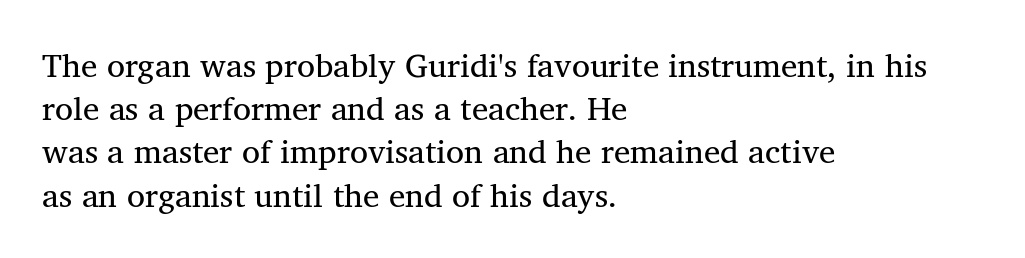
Q: Is the typeface a serif or a sans-serif typeface? A: Serif.
Q: Is the text underlined? A: No.
Q: How is the paragraph aligned? A: Left-aligned.
Q: Is the spacing between letters normal or unusually wide? A: Normal.
Q: Is the spacing between lines tight, normal or loose? A: Normal.
Q: Width (condensed, normal, or wide)? A: Normal.
Q: Stroke contrast? A: Medium.
Q: x-height? A: Medium.
Q: Monospaced? A: No.
